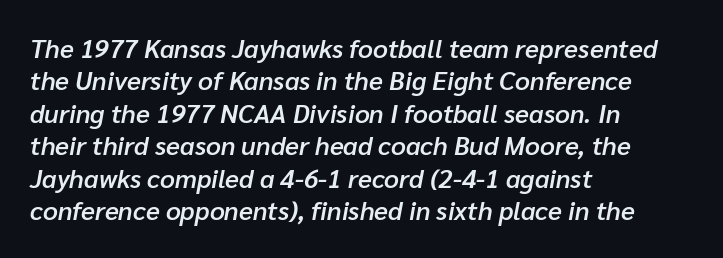
The image shows 26 px text type, italic (leaning right); set left-aligned, normal line spacing (1.25x), normal letter spacing, not underlined.
